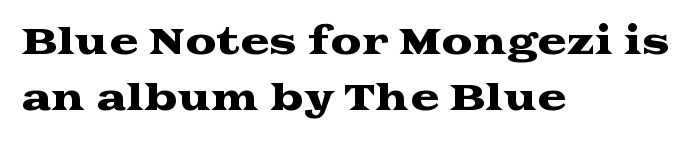
Q: Is the text italic (slanted)? A: No, it is upright.
Q: Is the typeface a serif or a sans-serif typeface? A: Serif.
Q: Is the text underlined? A: No.
Q: How is the paragraph aligned? A: Left-aligned.
Q: Is the spacing between letters normal or unusually wide? A: Normal.
Q: Is the spacing between lines tight, normal or loose? A: Normal.
Q: Width (condensed, normal, or wide)? A: Wide.
Q: Stroke contrast? A: Medium.
Q: x-height? A: Medium.
Q: Monospaced? A: No.
